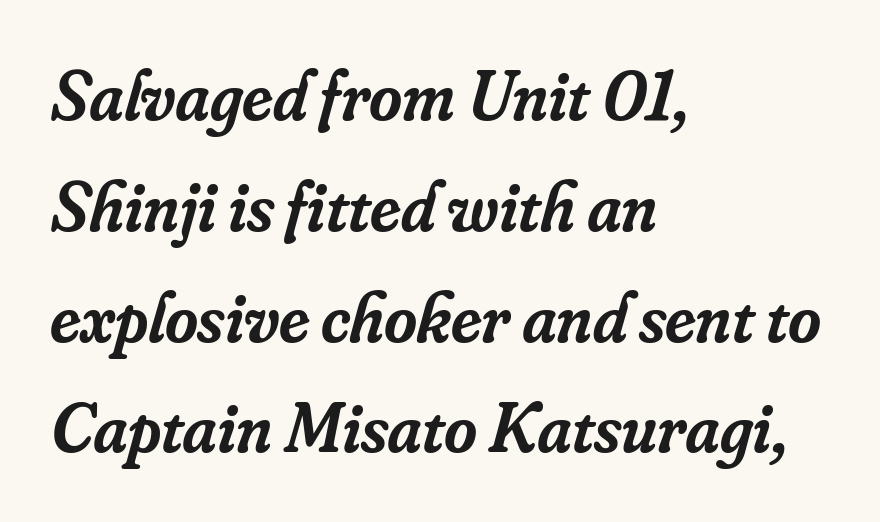
The image shows 71 px semibold serif type, italic (leaning right); set left-aligned, normal line spacing (1.56x), normal letter spacing, not underlined; low stroke contrast and a small x-height.
